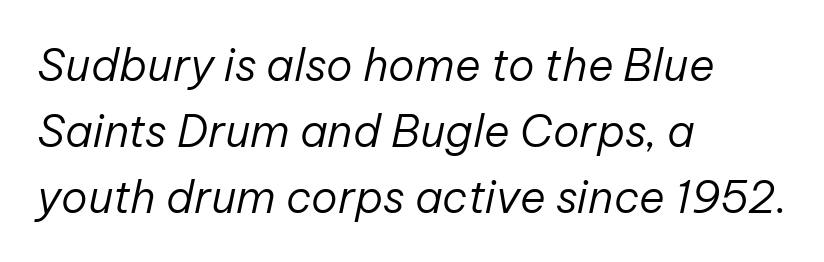
{"italic": "yes", "lean": "right", "slant_degrees": 12, "bold": "no", "weight": "regular", "width": "normal", "stroke_contrast": "low", "x_height": "medium", "monospaced": "no", "underline": "no", "align": "left", "line_spacing": "normal", "line_spacing_ratio": 1.5, "letter_spacing": "normal", "letter_spacing_em": 0.0, "glyph_px": 44}
